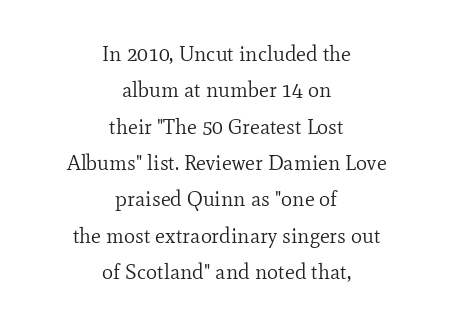
Q: Is the text bold? A: No.
Q: Is the text italic (slanted)? A: No, it is upright.
Q: Is the text underlined? A: No.
Q: How is the paragraph aligned? A: Centered.
Q: Is the spacing between letters normal or unusually wide? A: Normal.
